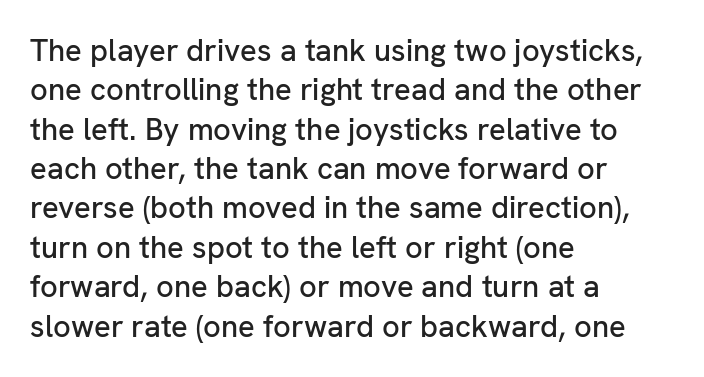
Q: Is the text italic (slanted)? A: No, it is upright.
Q: Is the typeface a serif or a sans-serif typeface? A: Sans-serif.
Q: Is the text underlined? A: No.
Q: How is the paragraph aligned? A: Left-aligned.
Q: Is the spacing between letters normal or unusually wide? A: Normal.
Q: Is the spacing between lines tight, normal or loose? A: Normal.
Q: Width (condensed, normal, or wide)? A: Normal.
Q: Stroke contrast? A: Low.
Q: x-height? A: Medium.
Q: Monospaced? A: No.
